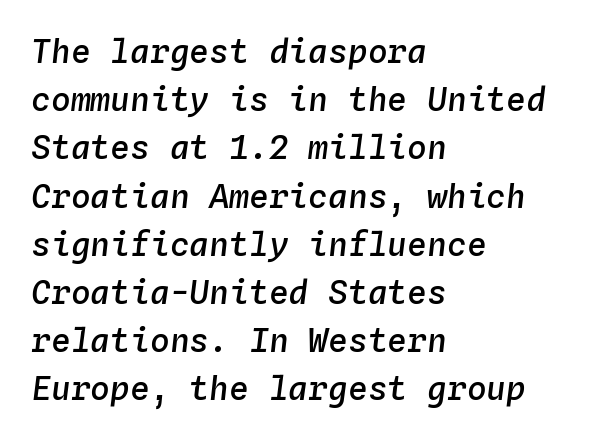
Every letter is mildly thick-stroked: semibold rather than bold. Is the type slanted? Yes — the strokes lean at a clear angle. Compared with typical body copy, the letter spacing here is the same. The zone under the glyphs is completely vacant. Is this a fixed-width face? Yes — each glyph sits in an identical cell. Leading: standard.
